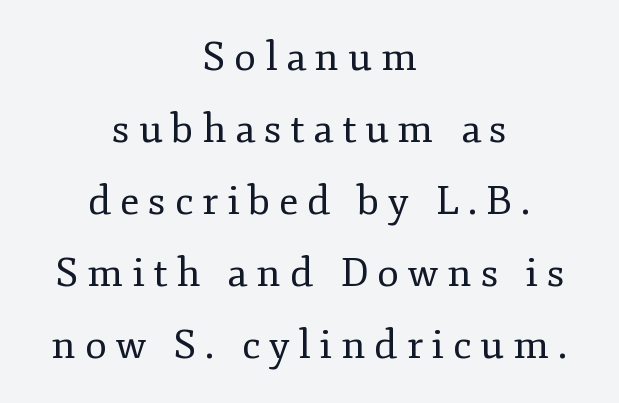
Q: Is the text bold? A: No.
Q: Is the text italic (slanted)? A: No, it is upright.
Q: Is the typeface a serif or a sans-serif typeface? A: Serif.
Q: Is the text underlined? A: No.
Q: How is the paragraph aligned? A: Centered.
Q: Is the spacing between letters normal or unusually wide? A: Unusually wide.
Q: Width (condensed, normal, or wide)? A: Normal.
Q: Stroke contrast? A: Low.
Q: x-height? A: Small.
Q: Monospaced? A: No.
